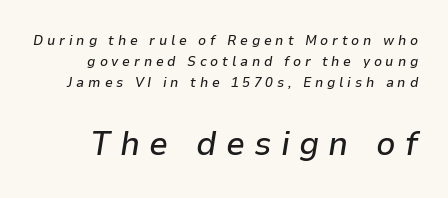
{"italic": "yes", "lean": "right", "slant_degrees": 9, "width": "normal", "stroke_contrast": "low", "x_height": "medium", "monospaced": "no", "underline": "no", "line_spacing": "normal", "line_spacing_ratio": 1.5, "letter_spacing": "wide", "letter_spacing_em": 0.27, "larger_block": "second", "size_ratio": 2.43, "glyph_px": 34}
